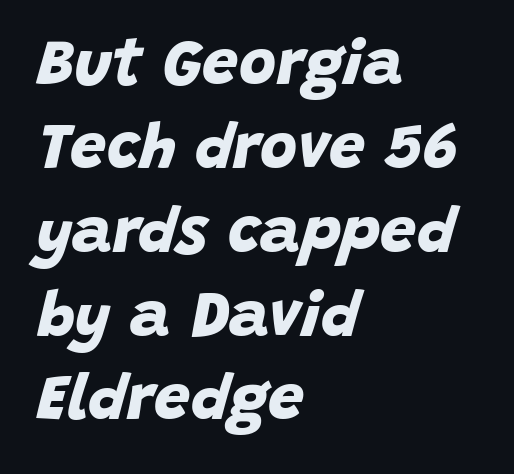
{"serif": "no", "bold": "yes", "weight": "bold", "width": "normal", "stroke_contrast": "low", "x_height": "large", "monospaced": "no", "underline": "no", "align": "left", "line_spacing": "normal", "line_spacing_ratio": 1.31, "letter_spacing": "normal", "letter_spacing_em": 0.0, "glyph_px": 64}
